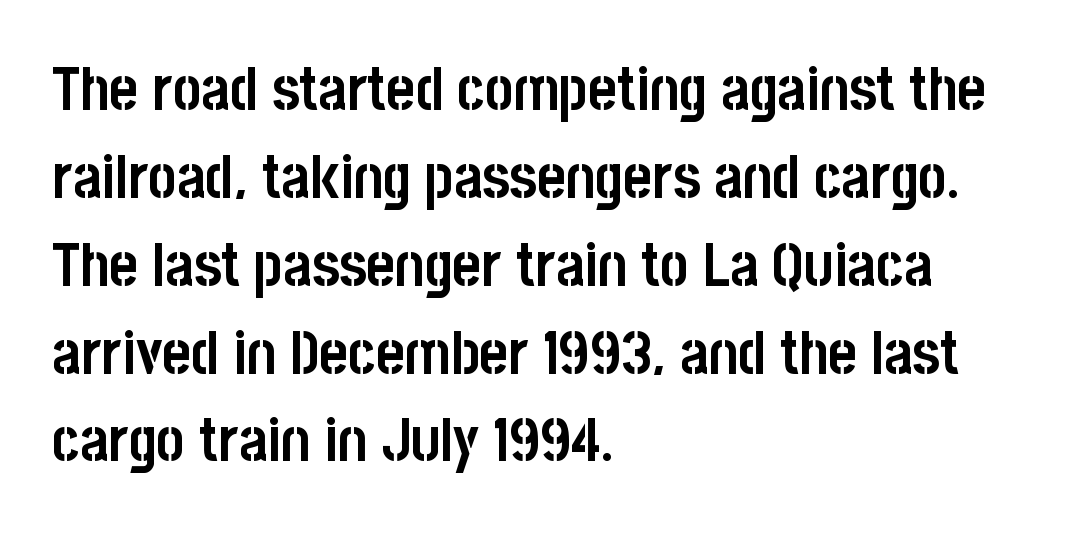
The image shows 61 px semibold, condensed sans-serif type, upright; set left-aligned, normal line spacing (1.44x), normal letter spacing, not underlined; low stroke contrast and a large x-height.
